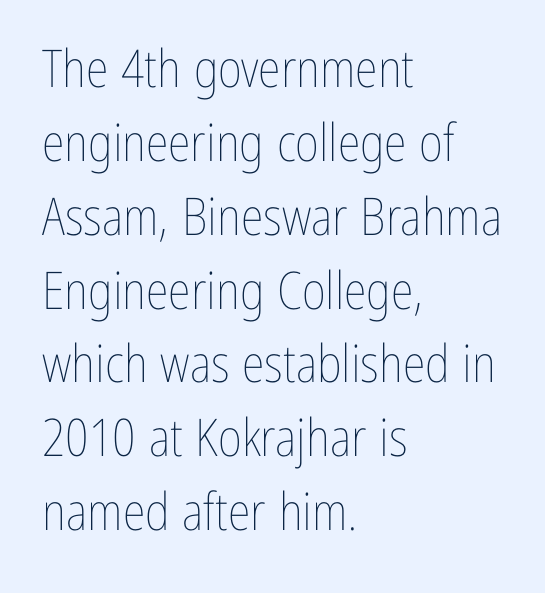
The image shows 52 px thin, condensed type, upright; set left-aligned, normal line spacing (1.42x), normal letter spacing, not underlined; low stroke contrast and a medium x-height.
